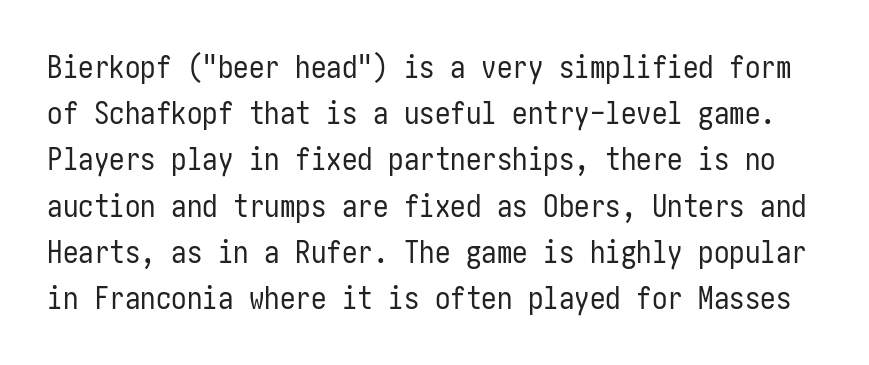
{"serif": "no", "italic": "no", "bold": "no", "weight": "regular", "width": "condensed", "stroke_contrast": "low", "x_height": "medium", "underline": "no", "line_spacing": "normal", "line_spacing_ratio": 1.49, "letter_spacing": "normal", "letter_spacing_em": 0.0, "glyph_px": 31}
